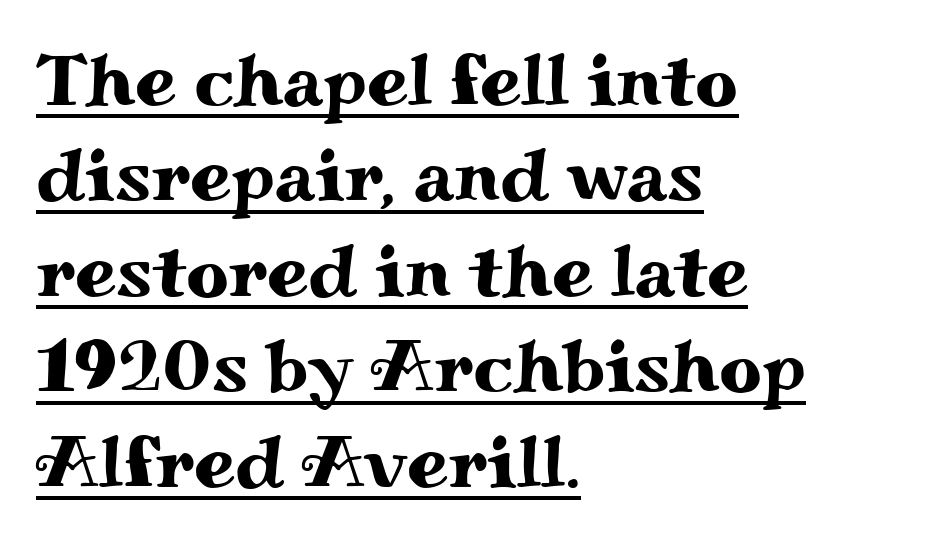
{"serif": "yes", "italic": "no", "width": "wide", "stroke_contrast": "medium", "x_height": "small", "monospaced": "no", "underline": "yes", "align": "left", "line_spacing": "normal", "line_spacing_ratio": 1.29, "letter_spacing": "normal", "letter_spacing_em": 0.0, "glyph_px": 74}
